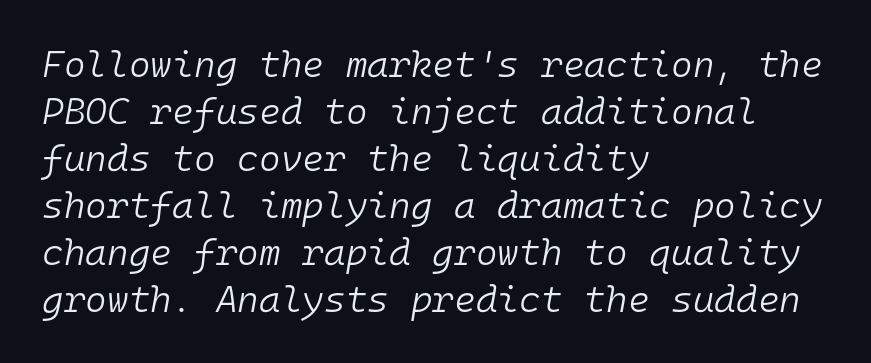
Looking at the ascenders, they clearly lean. Is the block centered? No — it sits flush against the left margin. Bold? No — there's no thickening of the strokes. Leading matches the norm, producing a regular column. Rule under the text: the space is simply empty.
